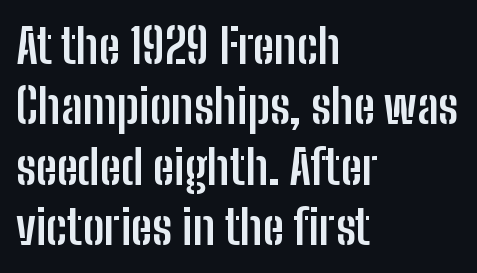
Students, this is bold: see how much ink each stroke carries. Here the glyphs are tracked normally, forming tight word shapes. Honestly, the row spacing looks completely unremarkable. No italicization has been applied; the sample stays upright. The lines are quadded left. Nope, no serifs anywhere on these letters.
